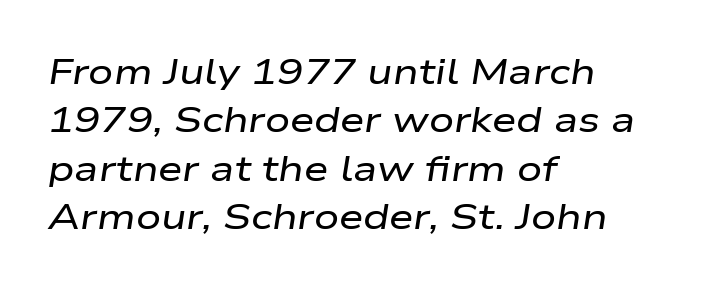
This sample has the flowing, uneven cadence of proportional lettering. The passage shown stacks its lines at a standard gap. A clean baseline with only descenders dipping below it. Posture: slanted.
